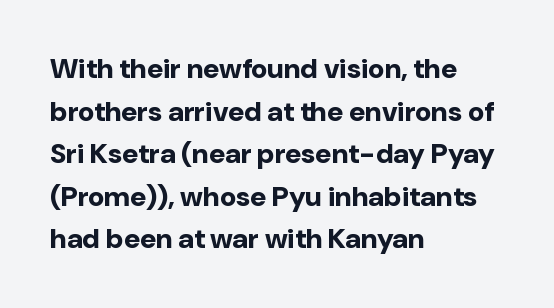
{"serif": "no", "italic": "no", "bold": "yes", "weight": "bold", "width": "normal", "stroke_contrast": "low", "x_height": "medium", "monospaced": "no", "underline": "no", "align": "left", "line_spacing": "normal", "line_spacing_ratio": 1.52, "letter_spacing": "normal", "letter_spacing_em": 0.0, "glyph_px": 28}
